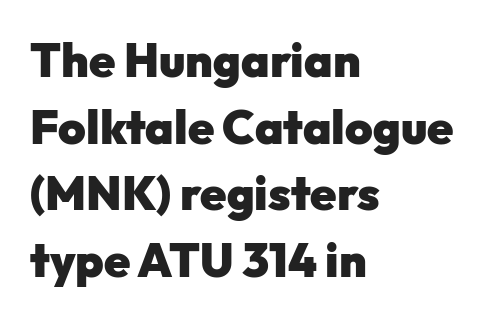
Q: Is the text bold? A: Yes.
Q: Is the text italic (slanted)? A: No, it is upright.
Q: Is the typeface a serif or a sans-serif typeface? A: Sans-serif.
Q: Is the text underlined? A: No.
Q: How is the paragraph aligned? A: Left-aligned.
Q: Is the spacing between letters normal or unusually wide? A: Normal.
Q: Is the spacing between lines tight, normal or loose? A: Normal.
Q: Width (condensed, normal, or wide)? A: Normal.
Q: Stroke contrast? A: Low.
Q: x-height? A: Medium.
Q: Monospaced? A: No.
